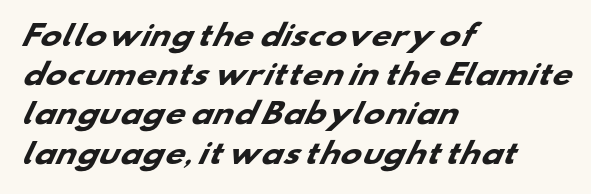
The image shows 28 px heavy, wide sans-serif type; set left-aligned, normal line spacing (1.4x), normal letter spacing, not underlined; low stroke contrast and a small x-height.
